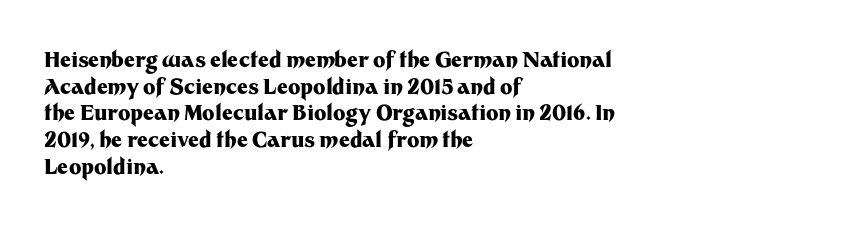
{"italic": "no", "bold": "yes", "underline": "no", "align": "left", "line_spacing": "normal", "line_spacing_ratio": 1.27, "letter_spacing": "normal", "letter_spacing_em": 0.0, "glyph_px": 21}
